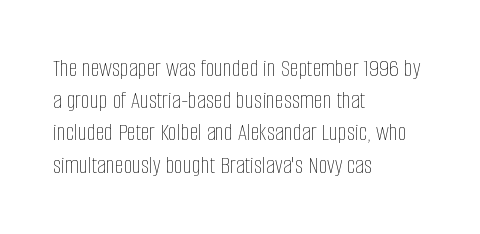
{"italic": "no", "bold": "no", "underline": "no", "align": "left", "line_spacing": "normal", "line_spacing_ratio": 1.29, "letter_spacing": "normal", "letter_spacing_em": 0.0, "glyph_px": 25}
